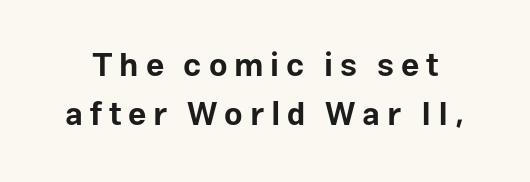
{"serif": "no", "italic": "no", "bold": "yes", "weight": "bold", "width": "normal", "stroke_contrast": "low", "x_height": "medium", "monospaced": "no", "underline": "no", "line_spacing": "normal", "line_spacing_ratio": 1.52, "letter_spacing": "wide", "letter_spacing_em": 0.21, "glyph_px": 32}
